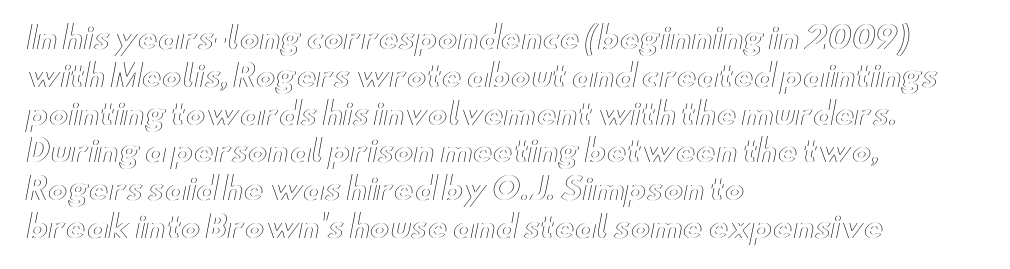
{"width": "wide", "x_height": "small", "monospaced": "no", "underline": "no", "align": "left", "line_spacing": "normal", "line_spacing_ratio": 1.26, "letter_spacing": "normal", "letter_spacing_em": 0.0, "glyph_px": 30}
